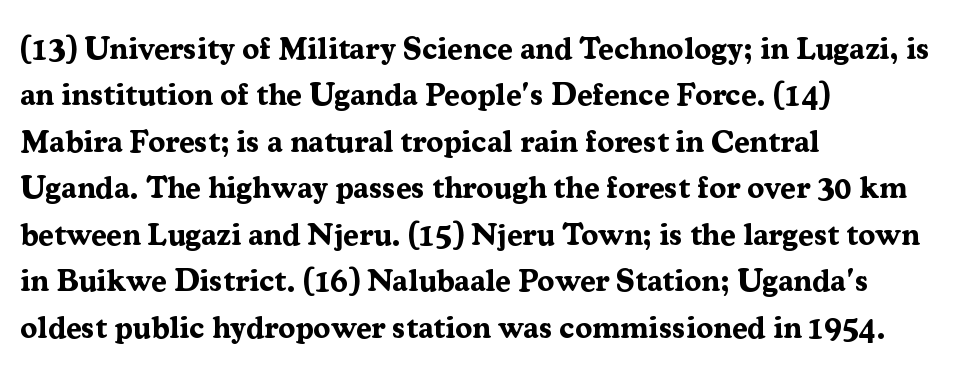
The image shows 31 px bold serif type, upright; set left-aligned, normal line spacing (1.5x), normal letter spacing, not underlined; medium stroke contrast and a medium x-height.
